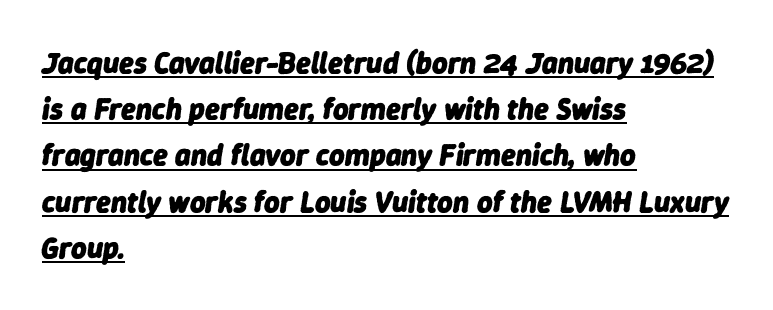
The image shows 30 px heavy type, italic (leaning right); set left-aligned, normal line spacing (1.54x), normal letter spacing, underlined; low stroke contrast and a medium x-height.
